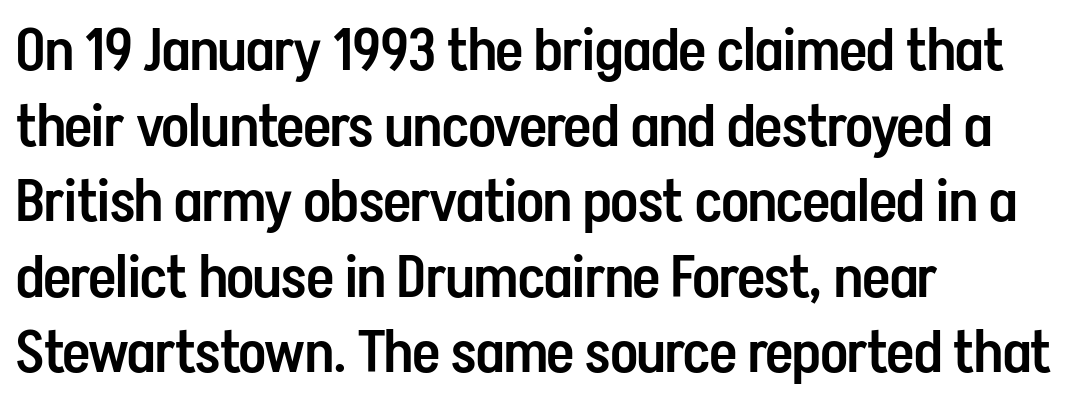
Q: Is the text bold? A: Semi-bold.
Q: Is the text italic (slanted)? A: No, it is upright.
Q: Is the typeface a serif or a sans-serif typeface? A: Sans-serif.
Q: Is the text underlined? A: No.
Q: How is the paragraph aligned? A: Left-aligned.
Q: Is the spacing between letters normal or unusually wide? A: Normal.
Q: Is the spacing between lines tight, normal or loose? A: Normal.
Q: Width (condensed, normal, or wide)? A: Condensed.
Q: Stroke contrast? A: Low.
Q: x-height? A: Medium.
Q: Monospaced? A: No.
